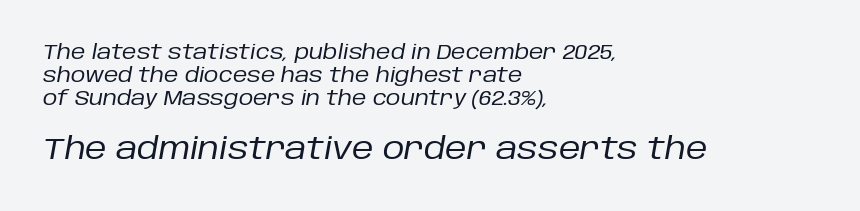
The image shows 30 px regular-weight type, italic (leaning right); set left-aligned, tight line spacing (1.14x), normal letter spacing, not underlined; the second (bottom) block is 1.5x larger; low stroke contrast and a large x-height.
